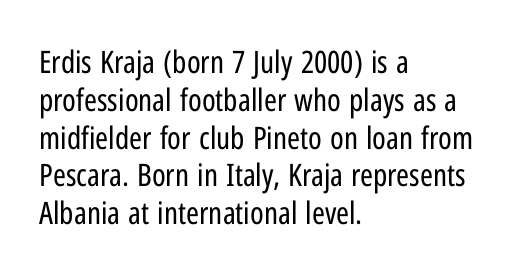
Q: Is the text bold? A: No.
Q: Is the text italic (slanted)? A: No, it is upright.
Q: Is the typeface a serif or a sans-serif typeface? A: Sans-serif.
Q: Is the text underlined? A: No.
Q: How is the paragraph aligned? A: Left-aligned.
Q: Is the spacing between letters normal or unusually wide? A: Normal.
Q: Width (condensed, normal, or wide)? A: Condensed.
Q: Stroke contrast? A: Low.
Q: x-height? A: Medium.
Q: Monospaced? A: No.
